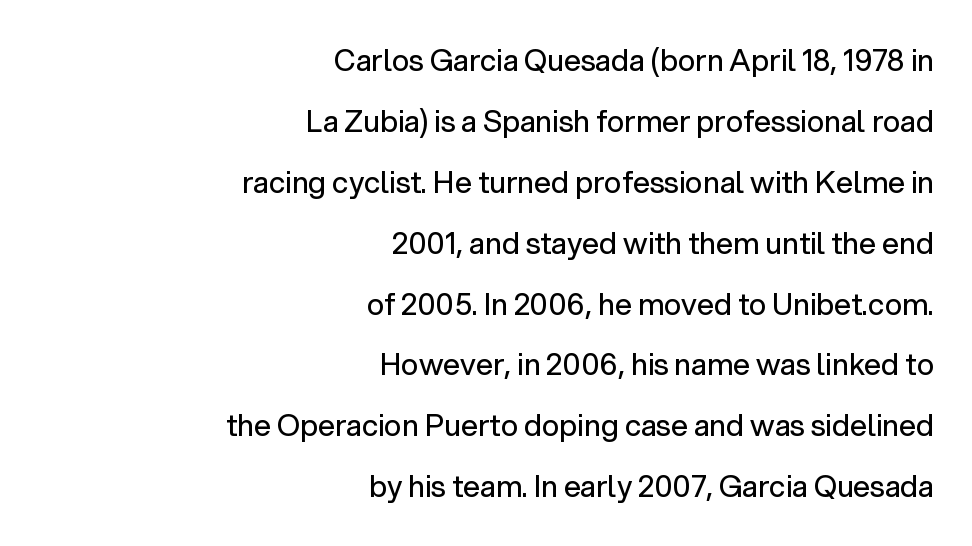
Q: Is the text bold? A: No.
Q: Is the text italic (slanted)? A: No, it is upright.
Q: Is the typeface a serif or a sans-serif typeface? A: Sans-serif.
Q: Is the text underlined? A: No.
Q: How is the paragraph aligned? A: Right-aligned.
Q: Is the spacing between letters normal or unusually wide? A: Normal.
Q: Is the spacing between lines tight, normal or loose? A: Loose.
Q: Width (condensed, normal, or wide)? A: Normal.
Q: Stroke contrast? A: Low.
Q: x-height? A: Medium.
Q: Monospaced? A: No.
